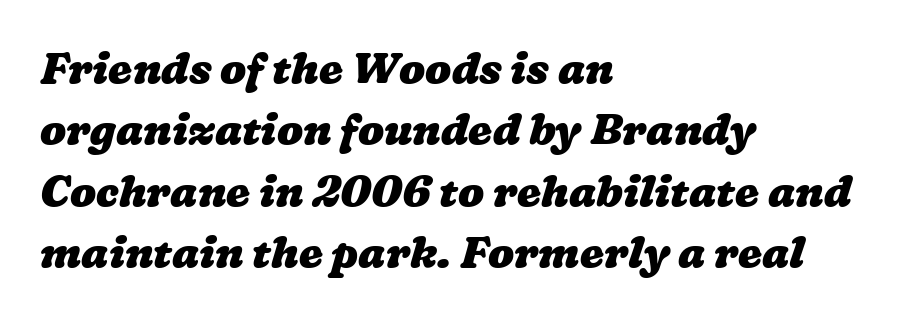
Only glyphs here, with clear space below each row. The rag falls on the right side of this text block. What weight is shown? A full bold with thick strokes. The type is set solid horizontally, with unmodified tracking. A typesetter would call this leading conventional body-copy spacing.
